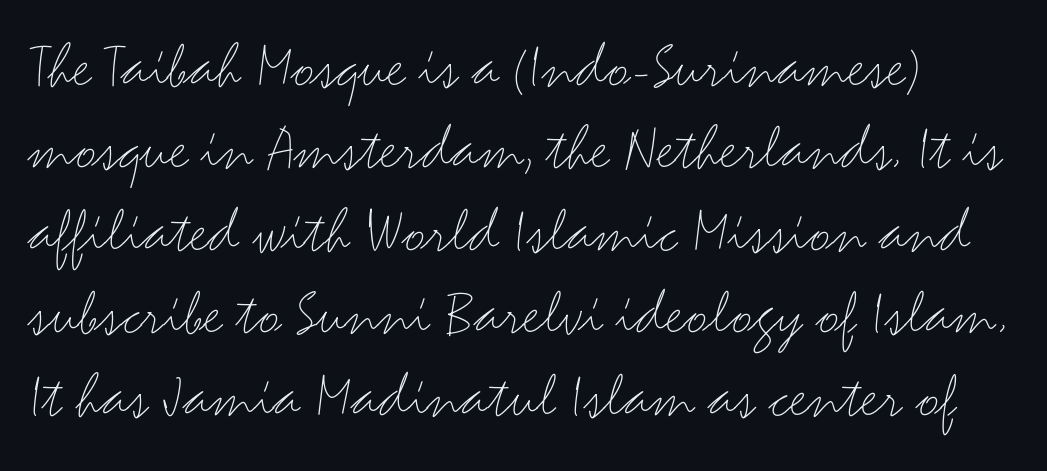
The image shows 66 px light, wide sans-serif type; set normal line spacing (1.25x), normal letter spacing, not underlined; medium stroke contrast and a small x-height.
